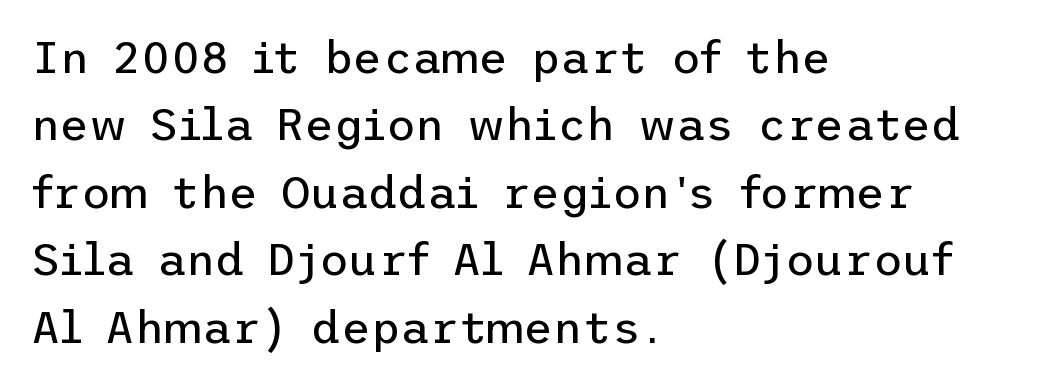
The image shows 45 px regular-weight sans-serif type, upright; set left-aligned, normal line spacing (1.5x), normal letter spacing, not underlined; low stroke contrast and a medium x-height.
